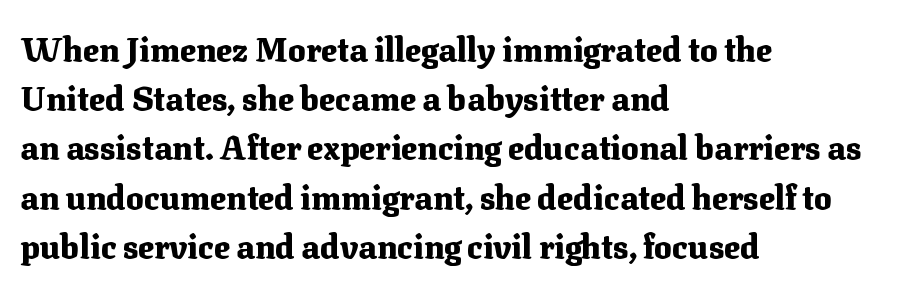
{"serif": "yes", "italic": "no", "bold": "yes", "weight": "heavy", "width": "normal", "stroke_contrast": "medium", "x_height": "medium", "monospaced": "no", "underline": "no", "align": "left", "line_spacing": "normal", "line_spacing_ratio": 1.49, "letter_spacing": "normal", "letter_spacing_em": 0.0, "glyph_px": 33}
